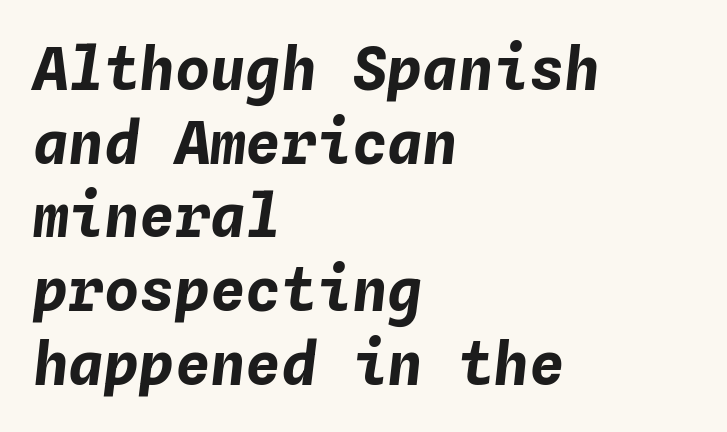
Underlining? Definitely not there. Would a proofreader flag this as italicized? Yes. The face used here is monospaced, like something from a code editor. Observe the ordinary spacing: letters are neighbours, not strangers. Caption: multi-line text, flush left, ragged right.
